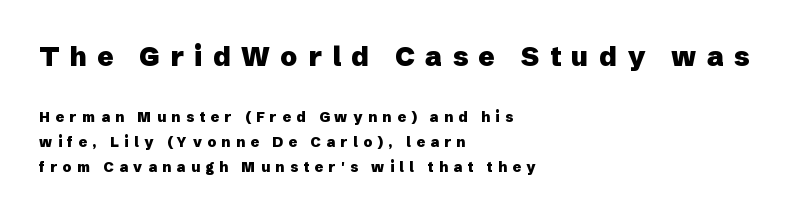
The image shows 27 px bold type, upright; set left-aligned, line spacing 1.77x, unusually wide letter spacing (+0.39 em), not underlined; the first (top) block is 1.93x larger.
